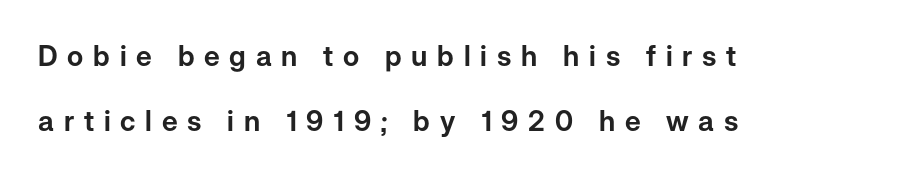
The image shows 28 px sans-serif type, upright; set left-aligned, loose line spacing (2.32x), unusually wide letter spacing (+0.35 em), not underlined; low stroke contrast and a medium x-height.
